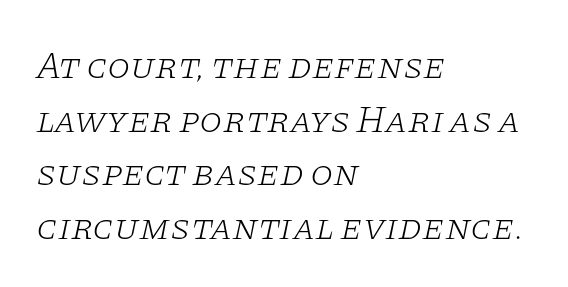
{"serif": "yes", "italic": "yes", "lean": "right", "slant_degrees": 11, "bold": "no", "weight": "light", "width": "wide", "stroke_contrast": "low", "x_height": "large", "monospaced": "no", "underline": "no", "align": "left", "line_spacing": "normal", "line_spacing_ratio": 1.45, "letter_spacing": "normal", "letter_spacing_em": 0.0, "glyph_px": 37}
